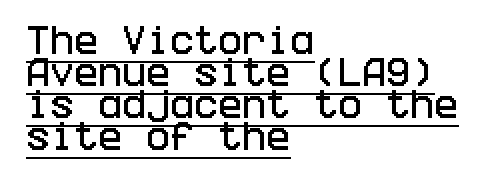
{"serif": "no", "italic": "no", "width": "condensed", "stroke_contrast": "low", "x_height": "large", "underline": "yes", "align": "left", "line_spacing": "tight", "line_spacing_ratio": 1.0, "letter_spacing": "normal", "letter_spacing_em": 0.0, "glyph_px": 32}
